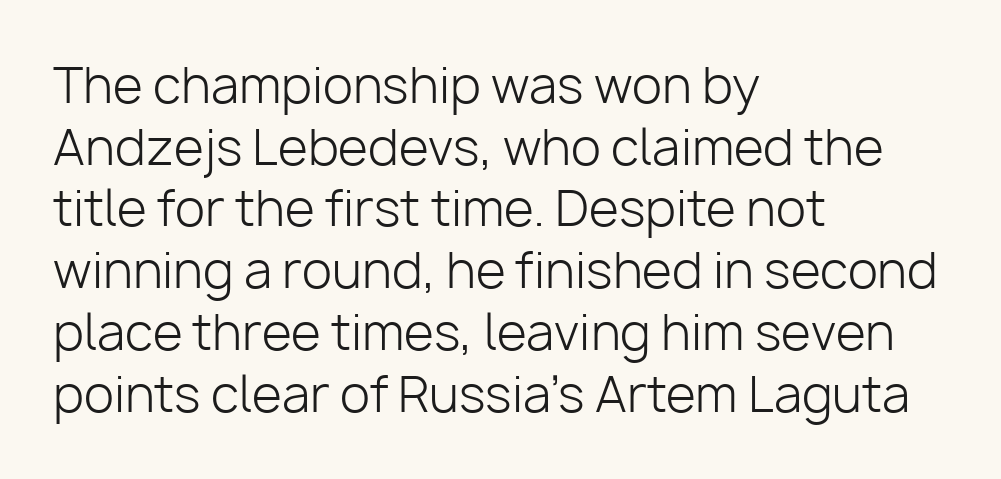
Q: Is the text bold? A: No.
Q: Is the text italic (slanted)? A: No, it is upright.
Q: Is the typeface a serif or a sans-serif typeface? A: Sans-serif.
Q: Is the text underlined? A: No.
Q: How is the paragraph aligned? A: Left-aligned.
Q: Is the spacing between letters normal or unusually wide? A: Normal.
Q: Is the spacing between lines tight, normal or loose? A: Normal.
Q: Width (condensed, normal, or wide)? A: Normal.
Q: Stroke contrast? A: Low.
Q: x-height? A: Medium.
Q: Monospaced? A: No.
